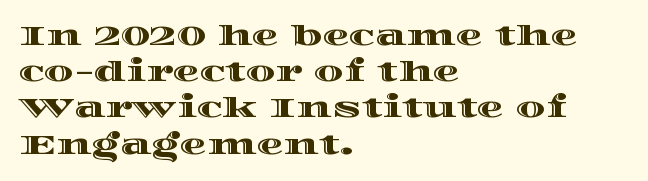
The image shows 27 px text type, upright; set left-aligned, normal line spacing (1.34x), normal letter spacing, not underlined.
